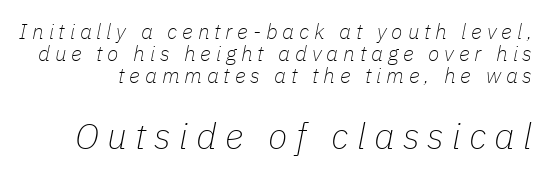
{"italic": "yes", "lean": "right", "slant_degrees": 11, "bold": "no", "weight": "thin", "width": "normal", "stroke_contrast": "low", "x_height": "medium", "monospaced": "no", "underline": "no", "line_spacing": "tight", "line_spacing_ratio": 1.05, "letter_spacing": "wide", "letter_spacing_em": 0.23, "larger_block": "second", "size_ratio": 1.71, "glyph_px": 36}
